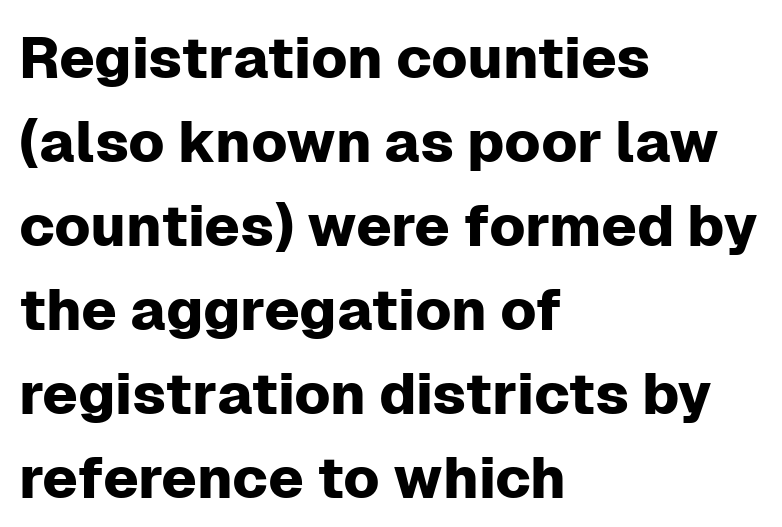
Words float on clear page, feet unadorned. Nothing sits at the stroke ends, so this counts as sans-serif. The letterforms sit shoulder to shoulder at normal distance. Quick note: not italic, upright. Think of a printed novel: that variable character pitch is what you see here. This block has exactly the height ordinary leading produces.
